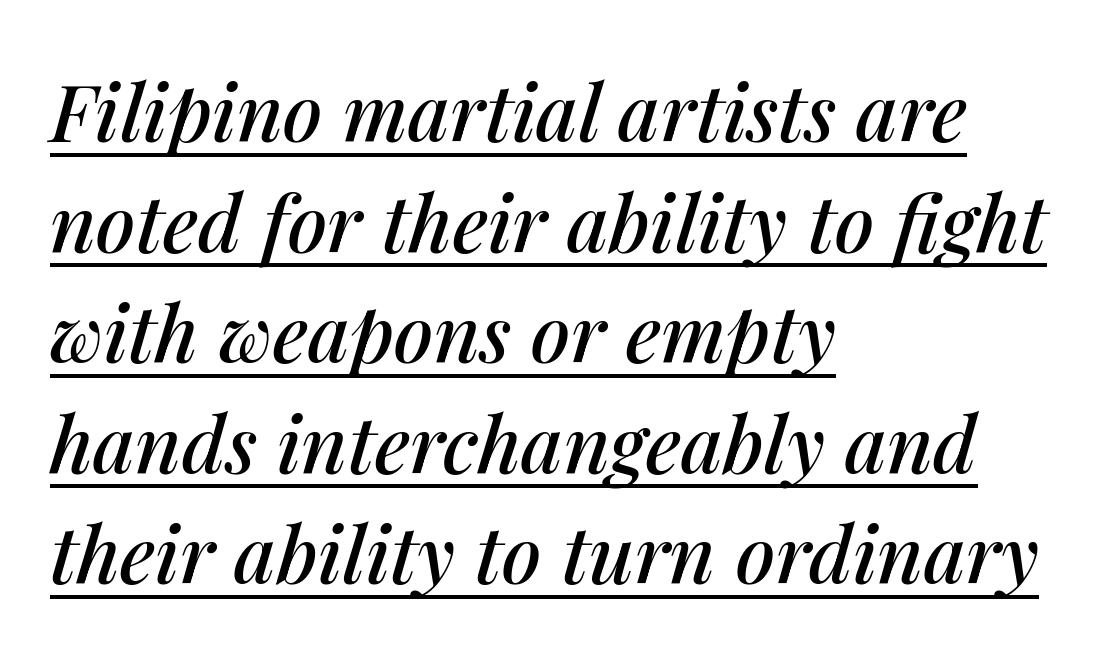
The image shows 79 px text type, italic (leaning right); set left-aligned, normal line spacing (1.4x), normal letter spacing, underlined; medium stroke contrast and a medium x-height.
